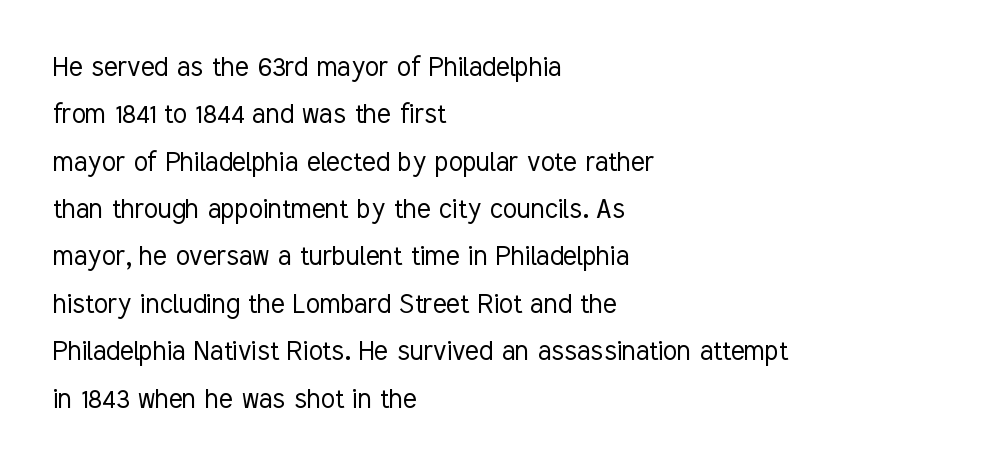
{"serif": "no", "italic": "no", "bold": "no", "weight": "light", "width": "condensed", "stroke_contrast": "low", "x_height": "medium", "monospaced": "no", "underline": "no", "align": "left", "line_spacing": "normal", "line_spacing_ratio": 1.48, "letter_spacing": "normal", "letter_spacing_em": 0.0, "glyph_px": 32}
